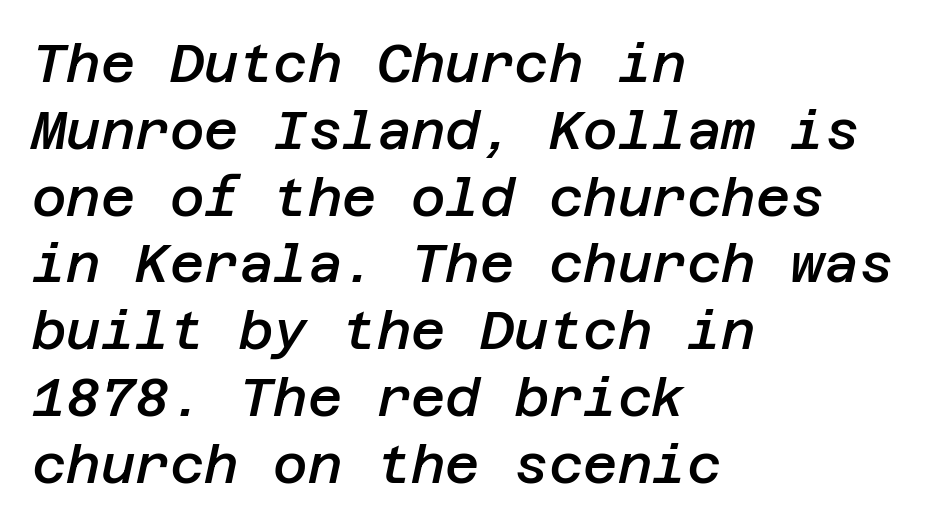
Caption: standard tracking, unaltered. The passage shown stacks its lines at a standard gap. Anything drawn beneath the words? Only blank space. The lines in this sample share a left origin and differ only in where they stop. Italic? Definitely — the glyphs are oblique.
